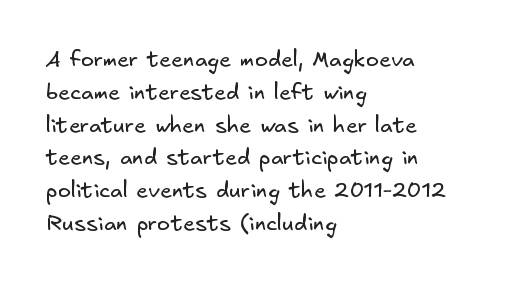
The image shows 22 px text type; set left-aligned, normal line spacing (1.49x), normal letter spacing, not underlined.
